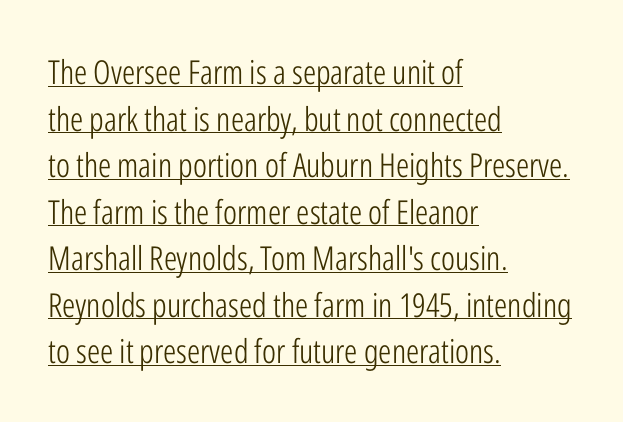
Compared with a centered layout, this one pins lines to the left instead. Vertically, the passage feels balanced, rows spaced as you'd expect. This rendering features underlined lettering. The lettering holds an erect, upright posture throughout.
